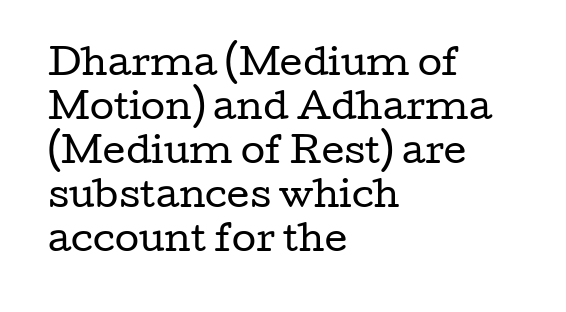
A student would call this left alignment; a typographer would say flush left, rag right. Spacing between characters is what you'd get straight out of the box. Normally led — the rows are evenly, conventionally spaced. Check where the strokes stop: tiny serifs finish them off. Nope, not italic — everything's standing straight.
